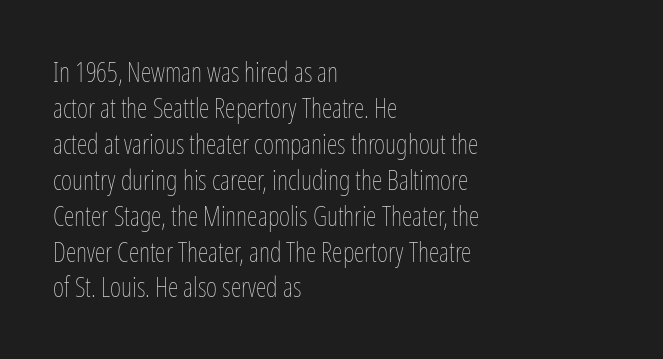
The image shows 27 px text type, upright; set left-aligned, normal line spacing (1.33x), normal letter spacing, not underlined.
